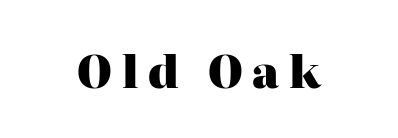
The image shows 44 px heavy serif type, upright; set centered, unusually wide letter spacing (+0.22 em), not underlined; high stroke contrast and a medium x-height.
